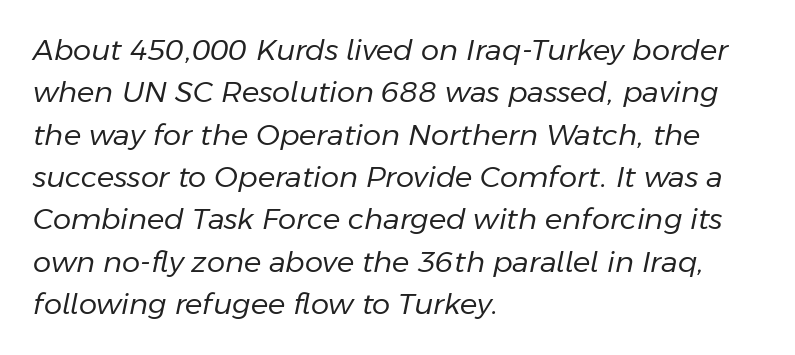
Q: Is the text bold? A: No.
Q: Is the text italic (slanted)? A: Yes, it leans right by about 11 degrees.
Q: Is the text underlined? A: No.
Q: How is the paragraph aligned? A: Left-aligned.
Q: Is the spacing between letters normal or unusually wide? A: Normal.
Q: Is the spacing between lines tight, normal or loose? A: Normal.
Q: Width (condensed, normal, or wide)? A: Normal.
Q: Stroke contrast? A: Low.
Q: x-height? A: Medium.
Q: Monospaced? A: No.
